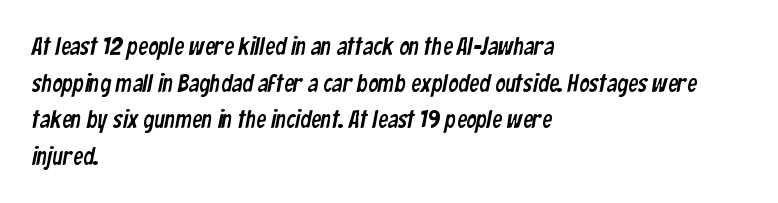
The image shows 25 px text type; set left-aligned, normal line spacing (1.47x), normal letter spacing, not underlined.
